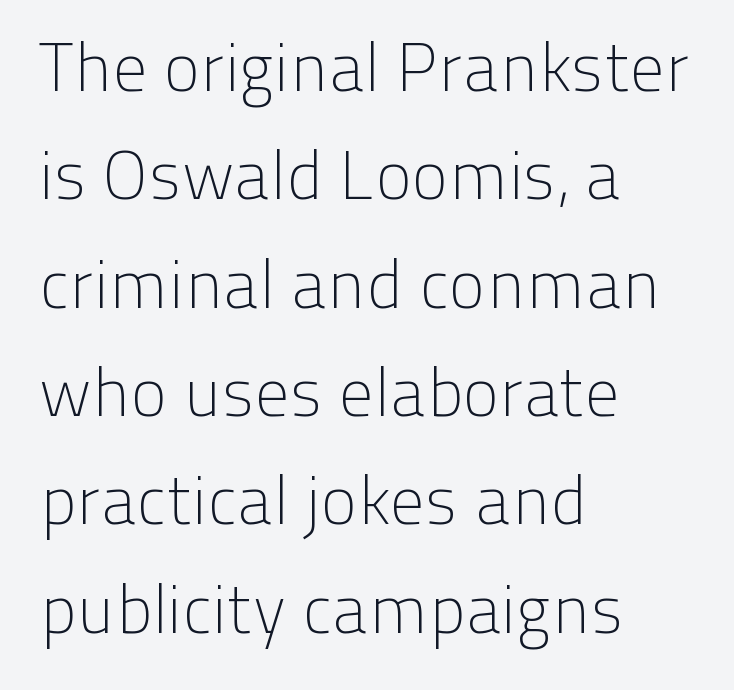
The image shows 69 px light sans-serif type, upright; set left-aligned, normal line spacing (1.57x), normal letter spacing, not underlined; low stroke contrast and a medium x-height.
